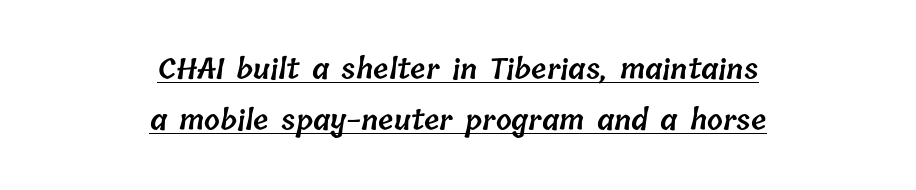
The image shows 28 px semibold type; set centered, line spacing 1.82x, normal letter spacing, underlined; low stroke contrast and a medium x-height.
